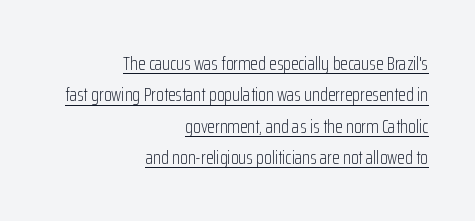
The image shows 20 px text type, upright; set right-aligned, normal line spacing (1.57x), normal letter spacing, underlined.
